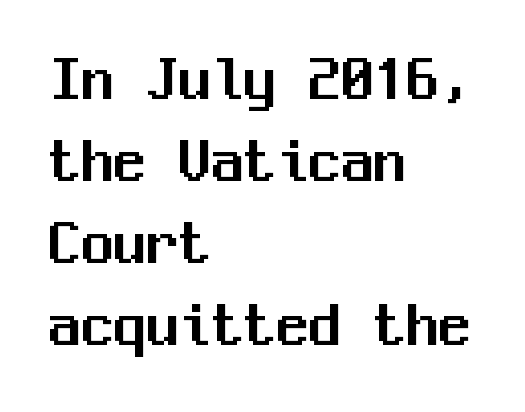
Underlining? Definitely not there. The rendering uses a moderate line-height, typical for paragraphs. Compared with a centered layout, this one pins lines to the left instead. Ascenders rise straight up at ninety degrees.
